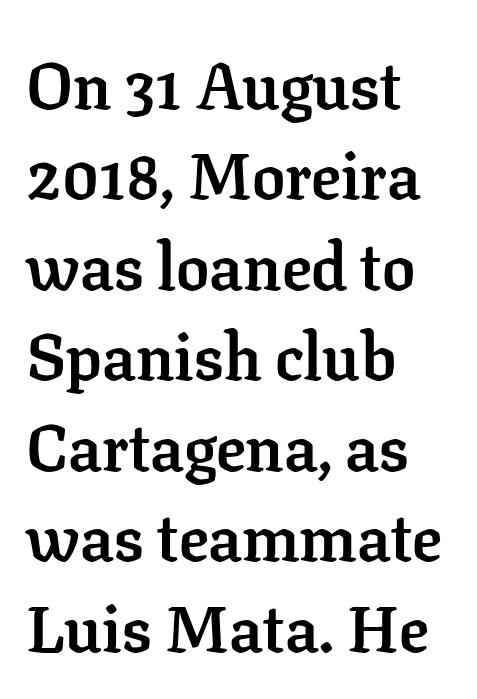
The face used here has the dense, thick strokes of a bold. Typographically, this falls in the serif category. Bare-footed words on every line. The rows are spaced the way most documents space them. Style check: upright.
